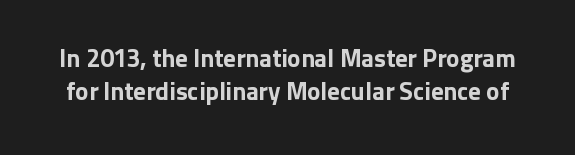
The image shows 25 px bold type, upright; set normal line spacing (1.34x), normal letter spacing, not underlined.
